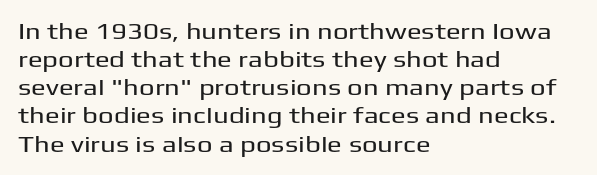
{"italic": "no", "underline": "no", "align": "left", "line_spacing": "normal", "line_spacing_ratio": 1.28, "letter_spacing": "normal", "letter_spacing_em": 0.0, "glyph_px": 22}
